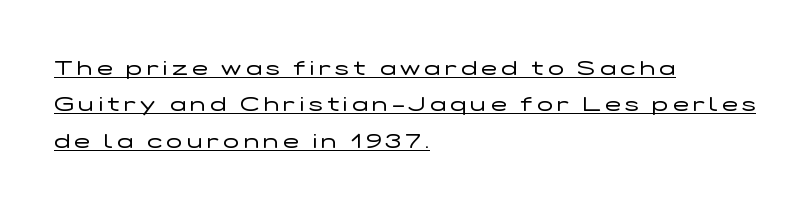
Q: Is the text bold? A: No.
Q: Is the text italic (slanted)? A: No, it is upright.
Q: Is the text underlined? A: Yes.
Q: How is the paragraph aligned? A: Left-aligned.
Q: Is the spacing between letters normal or unusually wide? A: Unusually wide.
